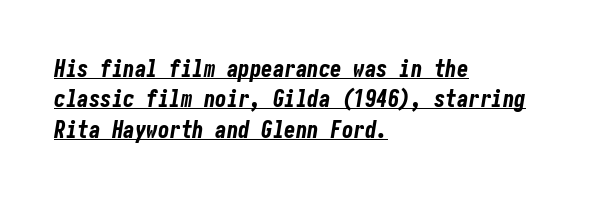
How would I describe the line gaps? Plain and ordinary. Emphasis by weight is at full strength: bold. These characters rest on top of a visible drawn line. You could call the tracking neutral — neither tight nor loose.
